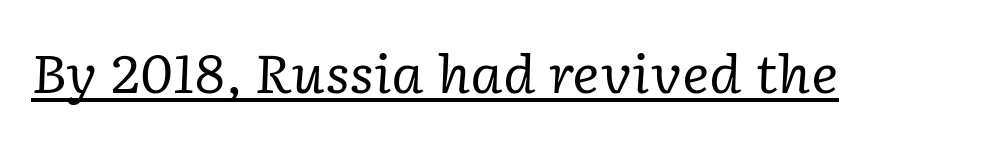
{"serif": "yes", "italic": "yes", "lean": "right", "slant_degrees": 2, "bold": "no", "weight": "regular", "width": "normal", "stroke_contrast": "low", "x_height": "medium", "monospaced": "no", "underline": "yes", "letter_spacing": "normal", "letter_spacing_em": 0.0, "glyph_px": 52}
